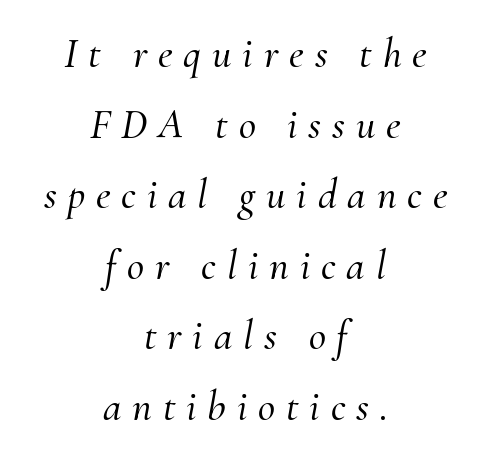
The image shows 42 px serif type, italic (leaning right); set centered, normal line spacing (1.68x), unusually wide letter spacing (+0.26 em), not underlined; medium stroke contrast and a small x-height.
